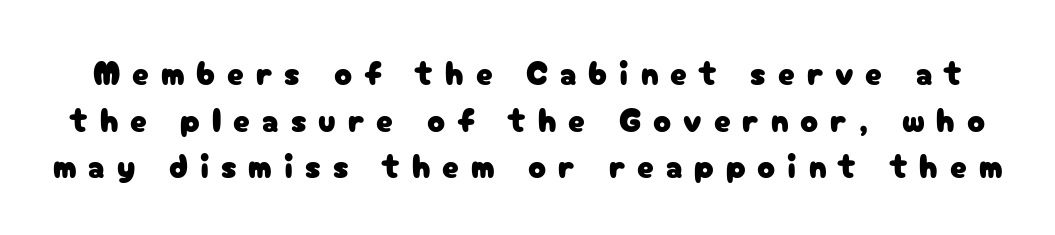
This rendering widens character spacing well past its baseline value. Note the varied advance widths — an 'i' is clearly narrower than an 'm'. In terms of letterform style, serifs are entirely absent. Regular leading. Posture: vertical.
